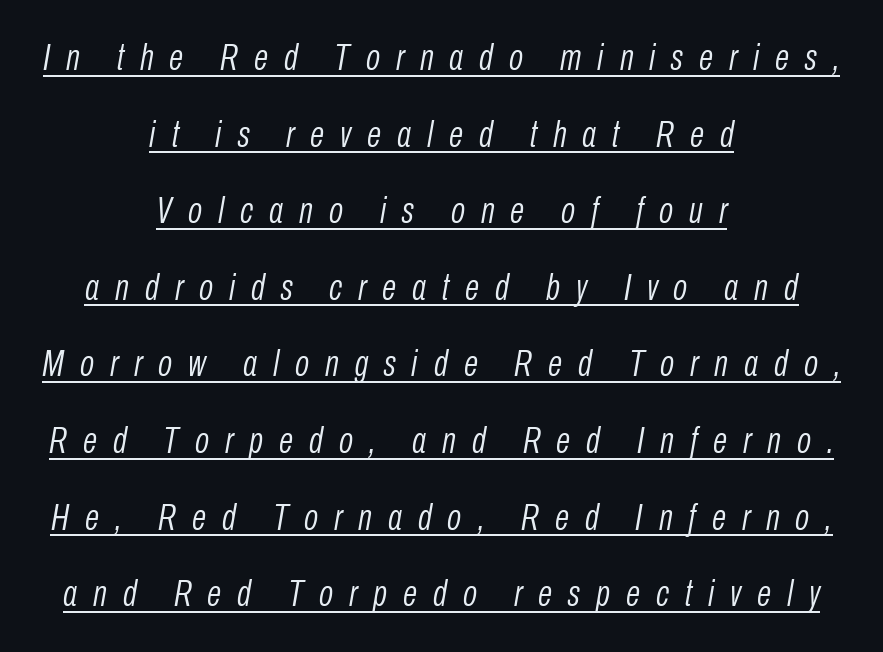
Notice how the stems are inclined rather than vertical — that's the hallmark of italics. A light-to-regular cut is what we see here. Here the designer chose a conventional face with non-uniform glyph widths. The passage shown stacks its lines with a broad gap. Casual observation: everything's sitting right in the middle. Emphasis is given by a line drawn under the lettering.
